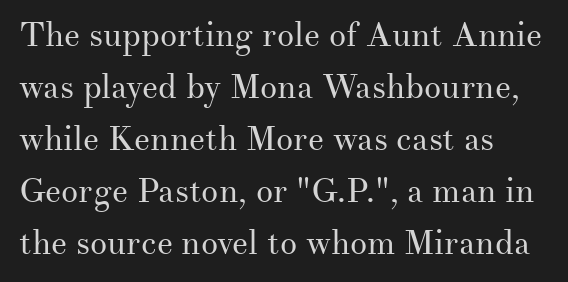
The image shows 34 px regular-weight serif type, upright; set left-aligned, normal line spacing (1.53x), normal letter spacing, not underlined; medium stroke contrast and a small x-height.
